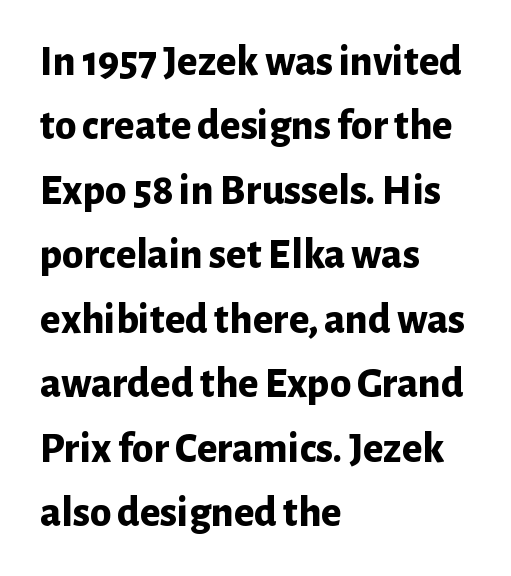
The image shows 43 px bold sans-serif type, upright; set left-aligned, normal line spacing (1.5x), normal letter spacing, not underlined; low stroke contrast and a medium x-height.
